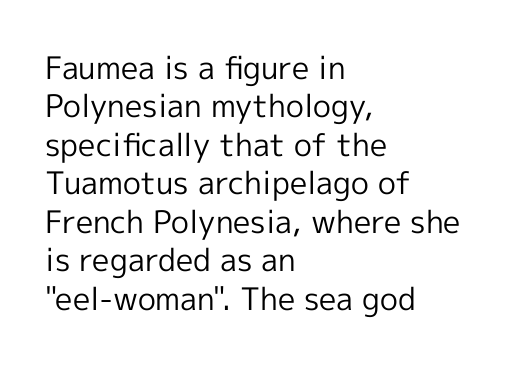
Descenders are the only things crossing below the line. Every row of glyphs begins at an identical x-position on the left. This is roman type, the default non-slanted kind. You can tell from the bare stems that sans-serif type was used. The face looks like a standard text weight, possibly lighter. Is this a fixed-width face? No — the glyphs have proportional, varying widths.
